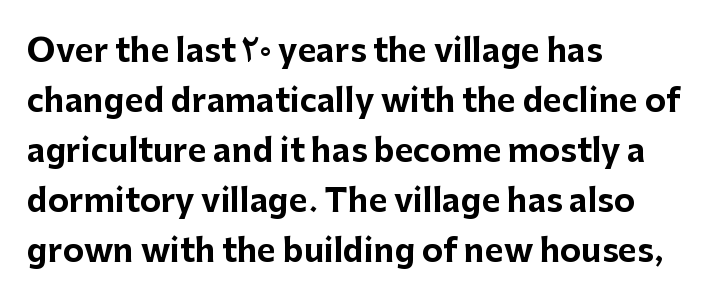
{"serif": "no", "italic": "no", "bold": "yes", "weight": "bold", "width": "normal", "stroke_contrast": "low", "x_height": "medium", "monospaced": "no", "underline": "no", "align": "left", "line_spacing": "normal", "line_spacing_ratio": 1.56, "letter_spacing": "normal", "letter_spacing_em": 0.0, "glyph_px": 32}
